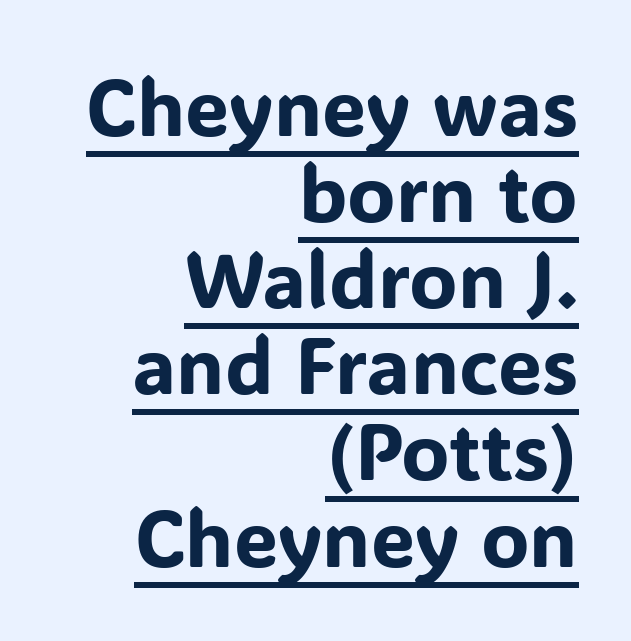
In terms of letterspacing, this is plain default setting. These lines stack with their right ends in a neat column. Character widths vary here, with narrow letters taking less room than wide ones. Notice how descenders almost collide with the ascenders below — that's tight leading.
